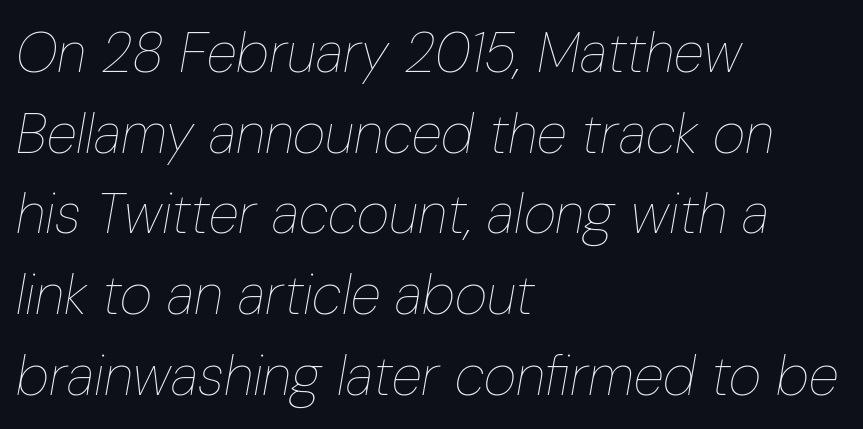
Q: Is the text bold? A: No.
Q: Is the text italic (slanted)? A: Yes, it leans right by about 10 degrees.
Q: Is the text underlined? A: No.
Q: How is the paragraph aligned? A: Left-aligned.
Q: Is the spacing between letters normal or unusually wide? A: Normal.
Q: Is the spacing between lines tight, normal or loose? A: Normal.
Q: Width (condensed, normal, or wide)? A: Condensed.
Q: Stroke contrast? A: Low.
Q: x-height? A: Medium.
Q: Monospaced? A: No.
